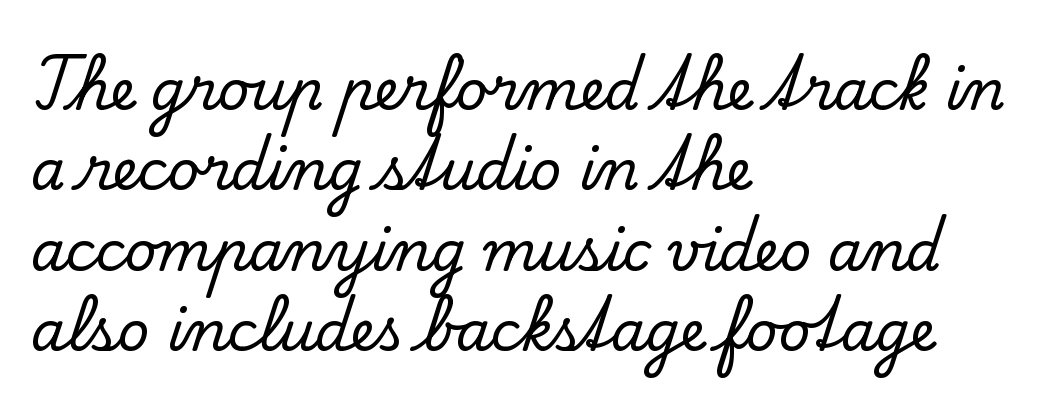
The glyphs are unaccompanied by any horizontal stroke below them. These lines are rendered in a variable-pitch font. The compositor pushed each line to the left boundary.
